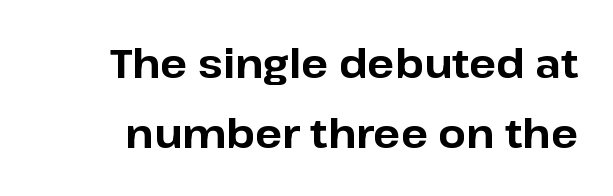
Q: Is the text bold? A: Yes.
Q: Is the text italic (slanted)? A: No, it is upright.
Q: Is the typeface a serif or a sans-serif typeface? A: Sans-serif.
Q: Is the text underlined? A: No.
Q: Is the spacing between letters normal or unusually wide? A: Normal.
Q: Width (condensed, normal, or wide)? A: Normal.
Q: Stroke contrast? A: Low.
Q: x-height? A: Medium.
Q: Monospaced? A: No.
